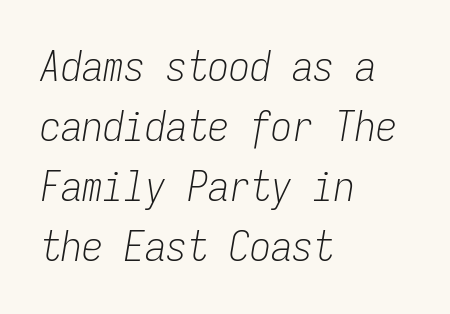
Looks like terminal output: every glyph gets an equal slot. Slanted lettering throughout. The space directly below the letters is spotless. Each stroke keeps to a modest, everyday thickness or less.
